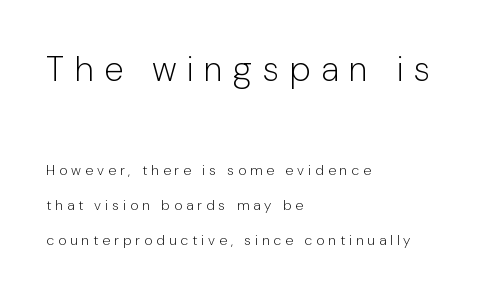
Q: Is the text bold? A: No.
Q: Is the text italic (slanted)? A: No, it is upright.
Q: Is the typeface a serif or a sans-serif typeface? A: Sans-serif.
Q: Is the text underlined? A: No.
Q: How is the paragraph aligned? A: Left-aligned.
Q: Is the spacing between letters normal or unusually wide? A: Unusually wide.
Q: Is the spacing between lines tight, normal or loose? A: Loose.
Q: Which block of text is set in a larger size, the first (top) or the second (bottom)? A: The first (top) one.
Q: Width (condensed, normal, or wide)? A: Normal.
Q: Stroke contrast? A: Low.
Q: x-height? A: Medium.
Q: Monospaced? A: No.
